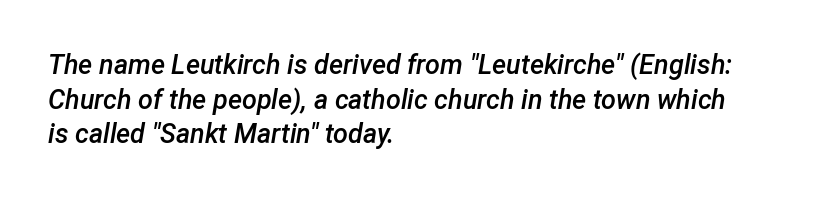
Caption: semibold face, moderately heavy strokes. The axis of the letterforms is tilted away from vertical. The passage shown has conventional tracking throughout. A student would call this left alignment; a typographer would say flush left, rag right. Just letters on the line, the space beneath them empty.
